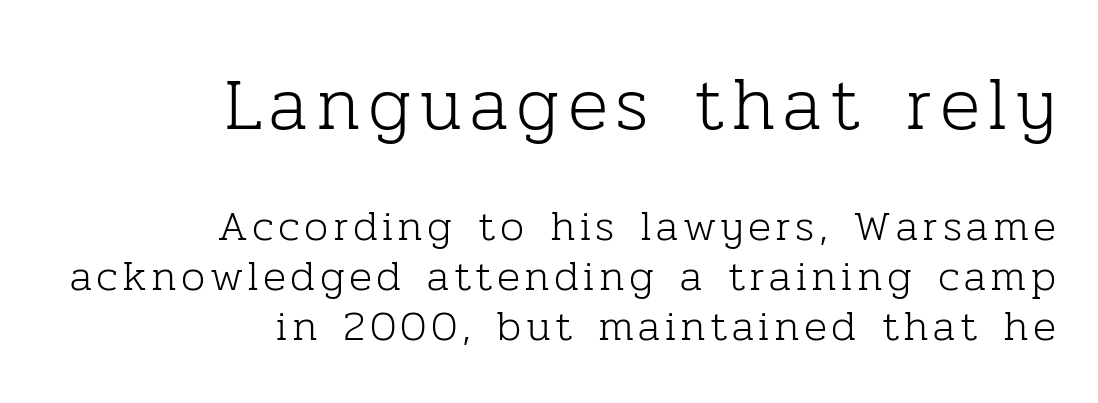
The image shows 75 px light serif type, upright; set right-aligned, line spacing 1.17x, not underlined; the first (top) block is 1.74x larger; low stroke contrast and a medium x-height.
